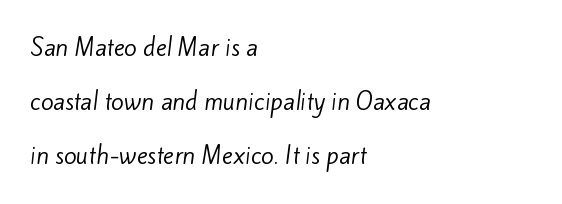
{"bold": "no", "underline": "no", "align": "left", "line_spacing": "loose", "line_spacing_ratio": 2.35, "letter_spacing": "normal", "letter_spacing_em": 0.0, "glyph_px": 23}
